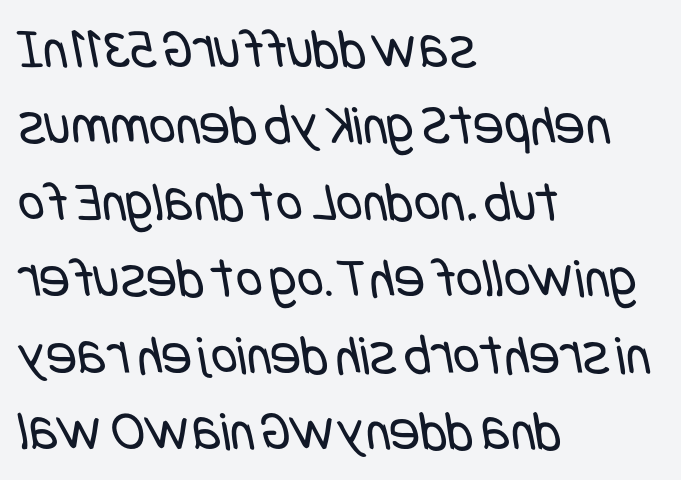
Typeset ragged right — the left edge is the straight one. This is not heavy type; no bold has been used. The rendering keeps characters at their native spacing. The face used here is a sans, in the tradition of grotesques and geometrics.
